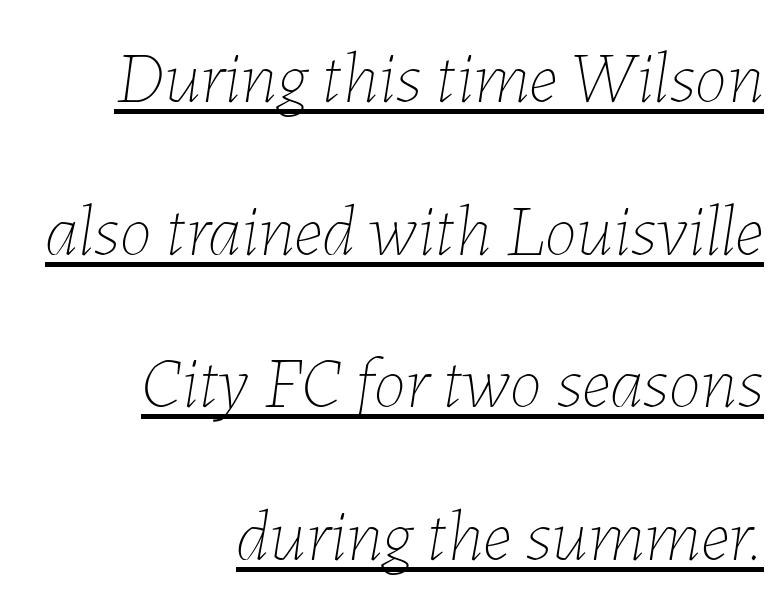
{"italic": "yes", "lean": "right", "slant_degrees": 7, "bold": "no", "weight": "thin", "width": "normal", "stroke_contrast": "low", "x_height": "medium", "monospaced": "no", "underline": "yes", "align": "right", "line_spacing": "loose", "line_spacing_ratio": 2.09, "letter_spacing": "normal", "letter_spacing_em": 0.0, "glyph_px": 73}
